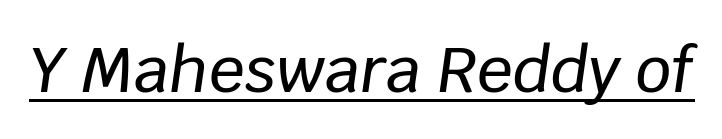
The face used here is proportionally spaced, like ordinary book or web type. The specimen includes a rule beneath the text block's lines. Does extra space separate the letters? No, they use regular spacing. The letters are slanted; this is an italic face.
